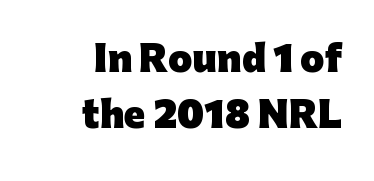
No extra tracking has been applied to these lines. The sample has been set heavy, in full bold. The typography opts for an upright posture over an oblique one. This sample uses a sans-serif face.
